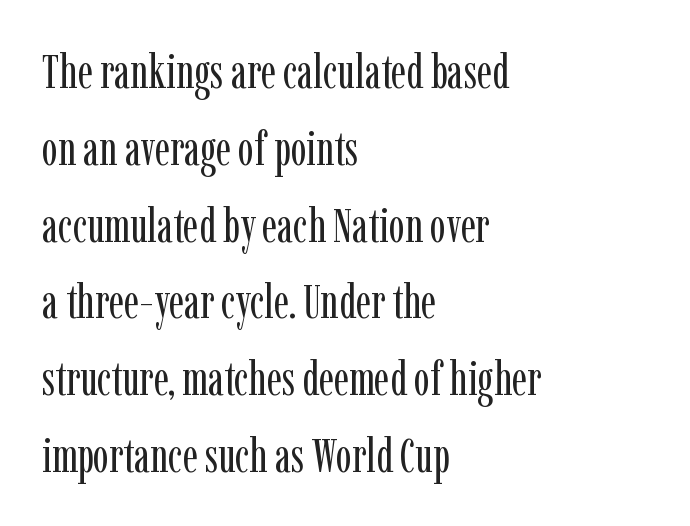
The image shows 48 px regular-weight, condensed serif type, upright; set left-aligned, normal line spacing (1.6x), normal letter spacing, not underlined; low stroke contrast and a medium x-height.
